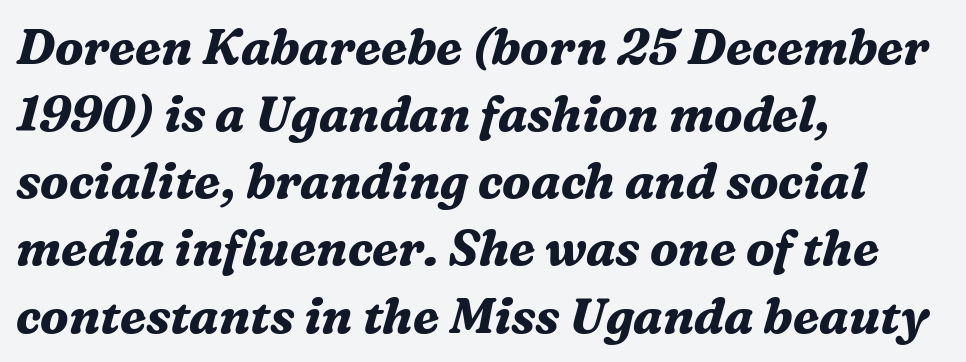
The image shows 49 px bold serif type, italic (leaning right); set left-aligned, normal line spacing (1.37x), normal letter spacing, not underlined; medium stroke contrast and a medium x-height.
